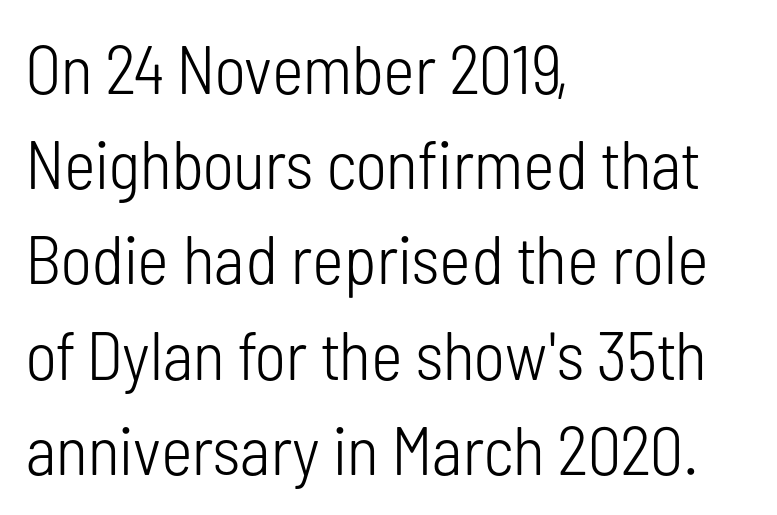
Q: Is the text bold? A: No.
Q: Is the text italic (slanted)? A: No, it is upright.
Q: Is the typeface a serif or a sans-serif typeface? A: Sans-serif.
Q: Is the text underlined? A: No.
Q: How is the paragraph aligned? A: Left-aligned.
Q: Is the spacing between letters normal or unusually wide? A: Normal.
Q: Is the spacing between lines tight, normal or loose? A: Normal.
Q: Width (condensed, normal, or wide)? A: Condensed.
Q: Stroke contrast? A: Low.
Q: x-height? A: Medium.
Q: Monospaced? A: No.
